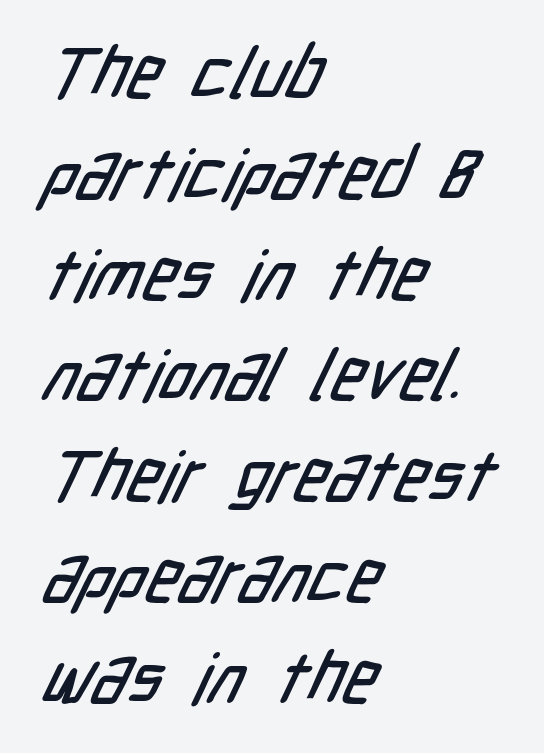
Q: Is the typeface a serif or a sans-serif typeface? A: Sans-serif.
Q: Is the text underlined? A: No.
Q: How is the paragraph aligned? A: Left-aligned.
Q: Is the spacing between letters normal or unusually wide? A: Normal.
Q: Is the spacing between lines tight, normal or loose? A: Normal.
Q: Width (condensed, normal, or wide)? A: Condensed.
Q: Stroke contrast? A: Low.
Q: x-height? A: Medium.
Q: Monospaced? A: No.
